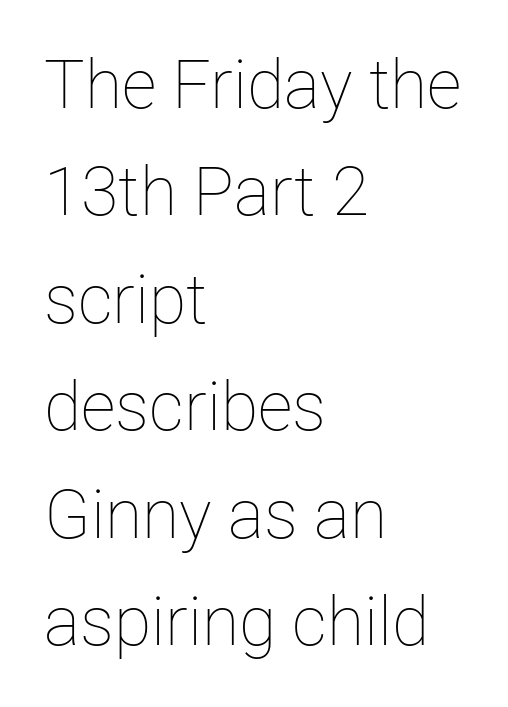
Q: Is the text bold? A: No.
Q: Is the text italic (slanted)? A: No, it is upright.
Q: Is the text underlined? A: No.
Q: How is the paragraph aligned? A: Left-aligned.
Q: Is the spacing between letters normal or unusually wide? A: Normal.
Q: Is the spacing between lines tight, normal or loose? A: Normal.
Q: Width (condensed, normal, or wide)? A: Normal.
Q: Stroke contrast? A: Low.
Q: x-height? A: Medium.
Q: Monospaced? A: No.
